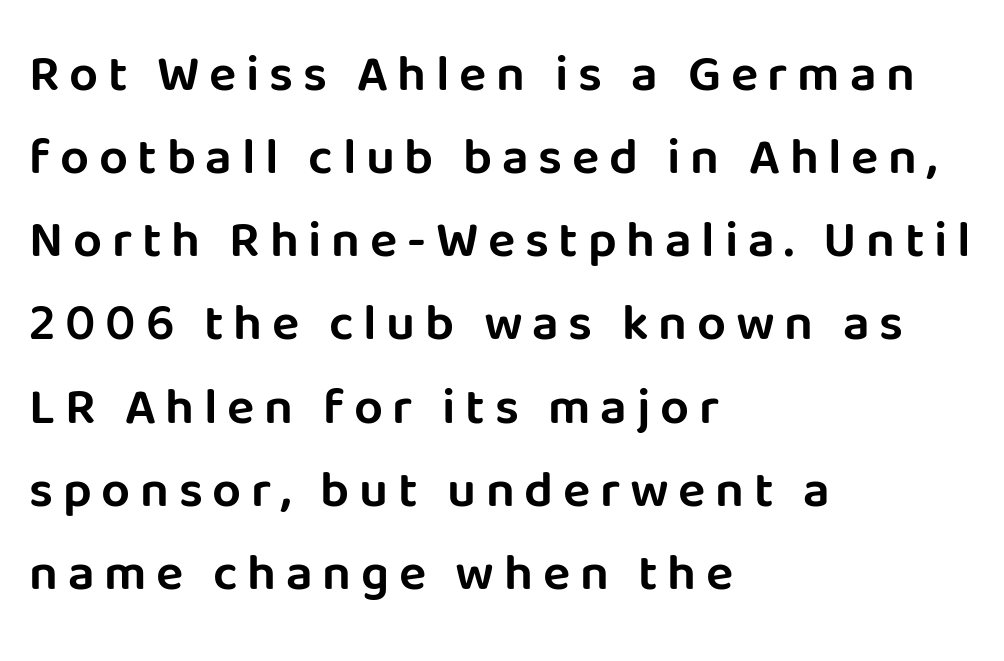
{"serif": "no", "italic": "no", "width": "normal", "stroke_contrast": "low", "x_height": "large", "monospaced": "no", "underline": "no", "align": "left", "line_spacing": "normal", "line_spacing_ratio": 1.63, "glyph_px": 51}
